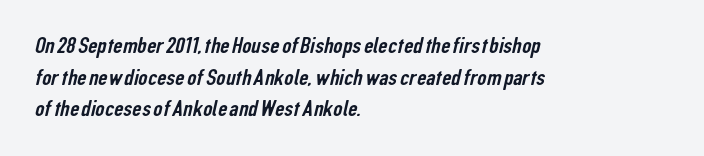
Q: Is the text underlined? A: No.
Q: How is the paragraph aligned? A: Left-aligned.
Q: Is the spacing between letters normal or unusually wide? A: Normal.
Q: Is the spacing between lines tight, normal or loose? A: Normal.
